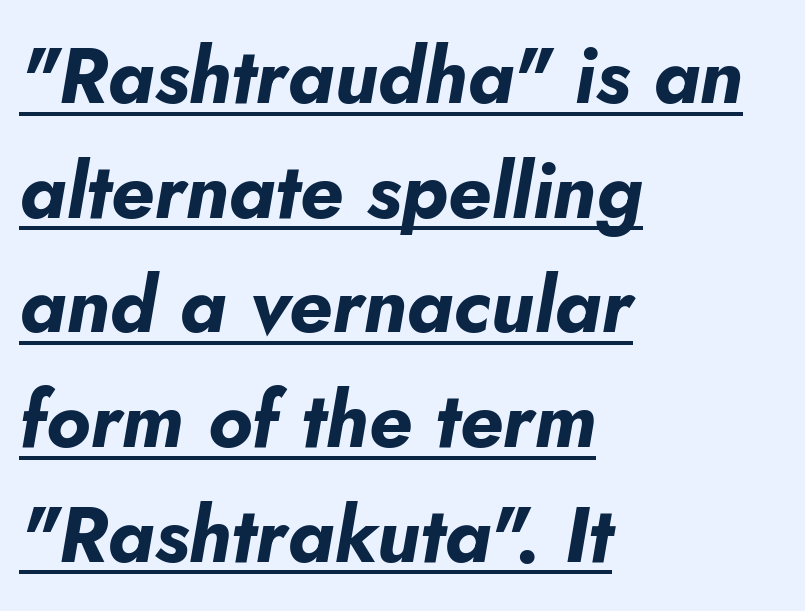
Slanted lettering throughout. Each new line begins a customary step beneath the previous one. The passage shown is typed in a proportional face where columns would drift. Notice how the passage keeps a crisp vertical edge on the left only. Caption: standard tracking, unaltered. Notice how thick the strokes are: this is what a full bold looks like.
